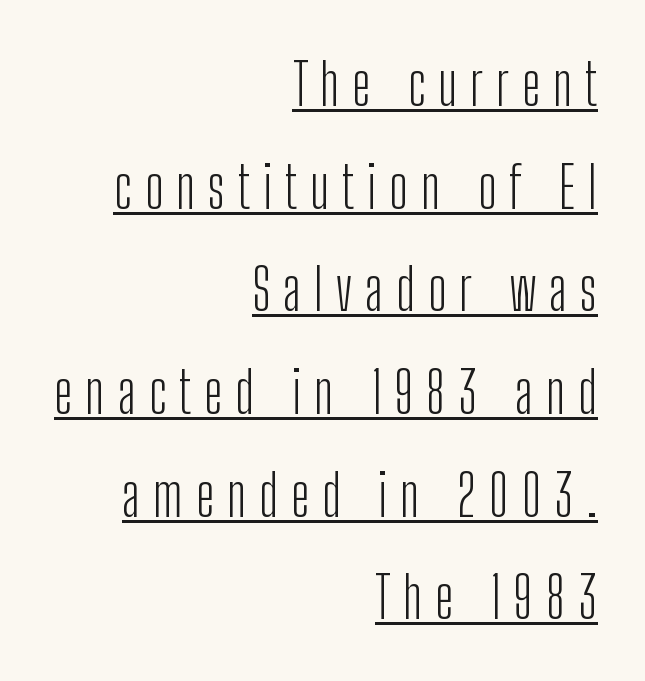
Q: Is the text bold? A: No.
Q: Is the text italic (slanted)? A: No, it is upright.
Q: Is the typeface a serif or a sans-serif typeface? A: Sans-serif.
Q: Is the text underlined? A: Yes.
Q: How is the paragraph aligned? A: Right-aligned.
Q: Is the spacing between letters normal or unusually wide? A: Unusually wide.
Q: Width (condensed, normal, or wide)? A: Condensed.
Q: Stroke contrast? A: Low.
Q: x-height? A: Medium.
Q: Monospaced? A: No.
